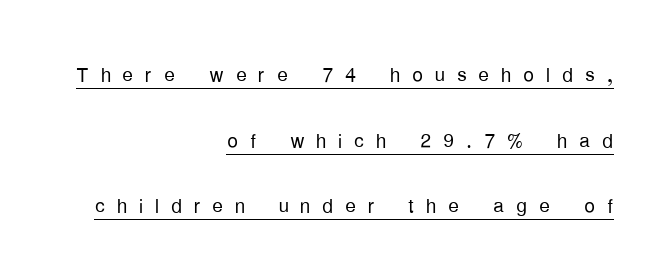
{"italic": "no", "bold": "no", "underline": "yes", "align": "right", "line_spacing": "loose", "line_spacing_ratio": 2.43, "letter_spacing": "wide", "letter_spacing_em": 0.44, "glyph_px": 27}
